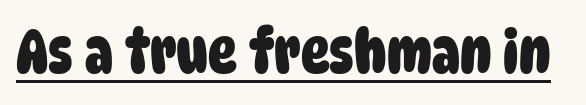
Each line of the rendering has a horizontal stroke beneath the glyphs. Each letter keeps its own natural width here, so spacing adapts to shape. Is this a sans? Yes — the strokes have no serifs. Thick stems and heavy bowls — unmistakably bold. A typesetter would call this zero additional tracking.
